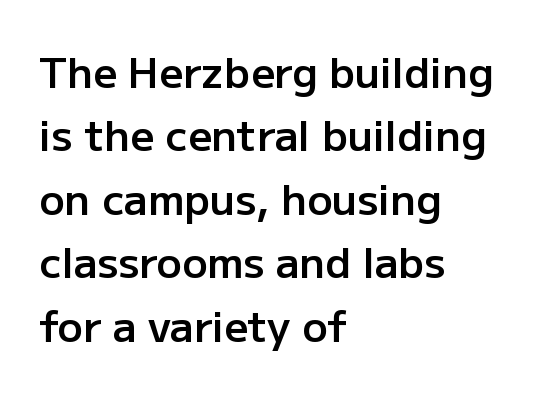
In terms of weight, the rendering is demibold, just under bold. What kind of face is this? One without serifs — a sans. This sample is left-justified, so line endings fall wherever the words run out. The letters stand straight up with perfectly vertical stems. The gaps between neighbouring characters are ordinary and unremarkable. The passage shown is typed in a proportional face where columns would drift.
